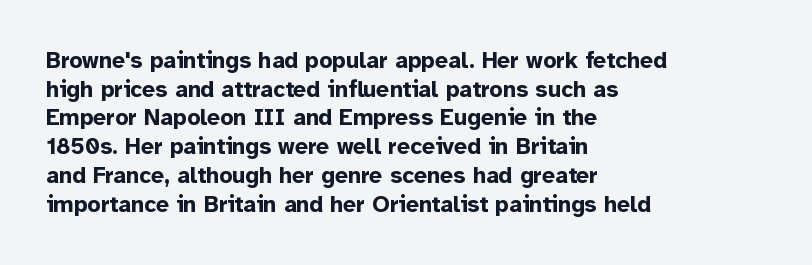
{"italic": "no", "bold": "yes", "underline": "no", "align": "left", "line_spacing": "normal", "line_spacing_ratio": 1.25, "letter_spacing": "normal", "letter_spacing_em": 0.0, "glyph_px": 23}
